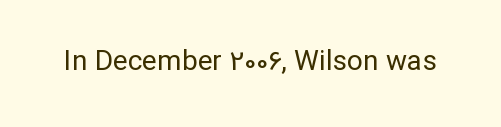
Q: Is the text bold? A: No.
Q: Is the text italic (slanted)? A: No, it is upright.
Q: Is the typeface a serif or a sans-serif typeface? A: Sans-serif.
Q: Is the text underlined? A: No.
Q: Is the spacing between letters normal or unusually wide? A: Normal.
Q: Width (condensed, normal, or wide)? A: Normal.
Q: Stroke contrast? A: Low.
Q: x-height? A: Medium.
Q: Monospaced? A: No.
